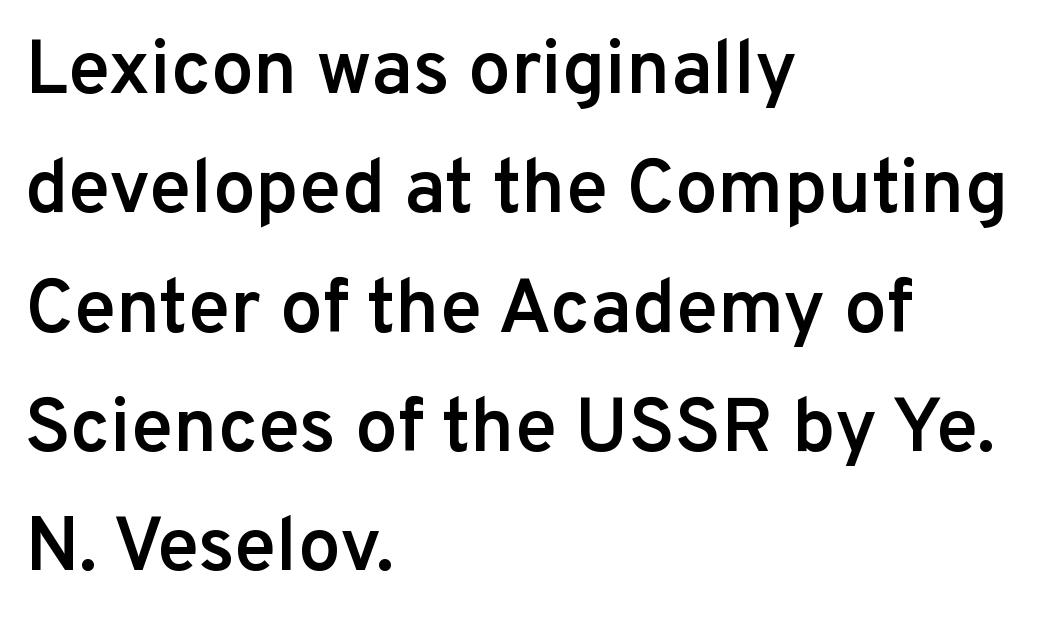
The image shows 76 px semibold sans-serif type, upright; set left-aligned, normal line spacing (1.57x), normal letter spacing, not underlined; low stroke contrast and a medium x-height.
